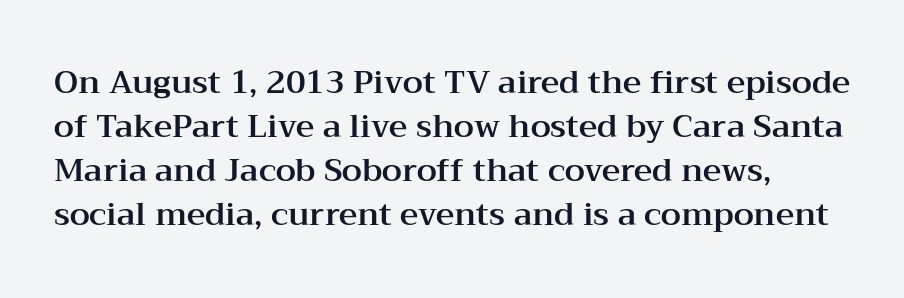
The image shows 32 px wide serif type, upright; set normal line spacing (1.38x), normal letter spacing, not underlined; medium stroke contrast and a medium x-height.
